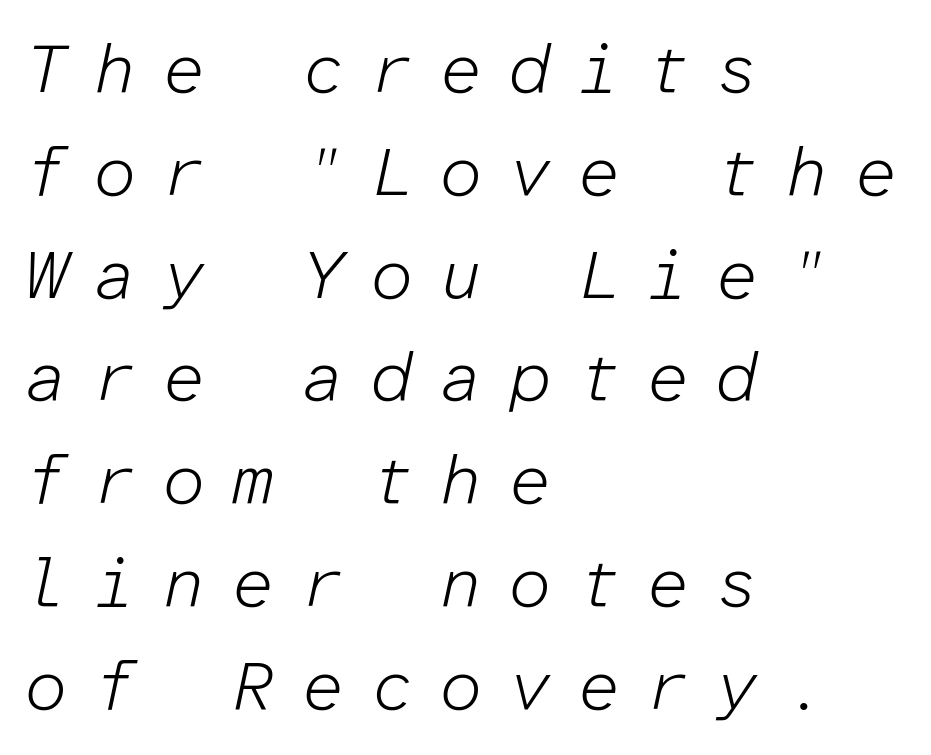
Think standard paragraph weight, or any step lighter than that. Each letter, wide or thin by design, is forced into the same width here. The words here are not underlined. Is the type slanted? Yes — the strokes lean at a clear angle. Students, observe: this is what conventionally led text looks like. A typesetter would call this heavily tracked-out type.
